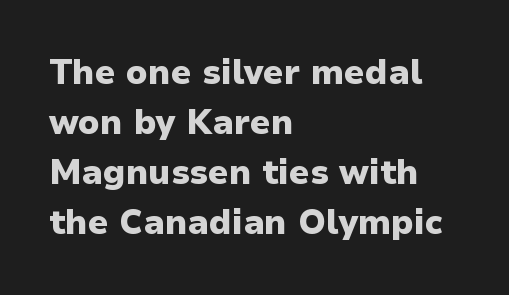
The letters sit at their default tracking, neither squeezed nor spread. Leading: standard. The type family on display is of the sans-serif kind. In terms of posture, this sample is upright.
